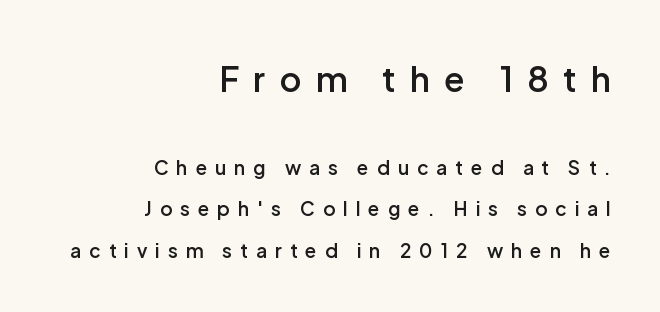
Q: Is the text bold? A: Semi-bold.
Q: Is the text italic (slanted)? A: No, it is upright.
Q: Is the typeface a serif or a sans-serif typeface? A: Sans-serif.
Q: Is the text underlined? A: No.
Q: How is the paragraph aligned? A: Right-aligned.
Q: Is the spacing between letters normal or unusually wide? A: Unusually wide.
Q: Is the spacing between lines tight, normal or loose? A: Loose.
Q: Which block of text is set in a larger size, the first (top) or the second (bottom)? A: The first (top) one.
Q: Width (condensed, normal, or wide)? A: Normal.
Q: Stroke contrast? A: Low.
Q: x-height? A: Medium.
Q: Monospaced? A: No.
